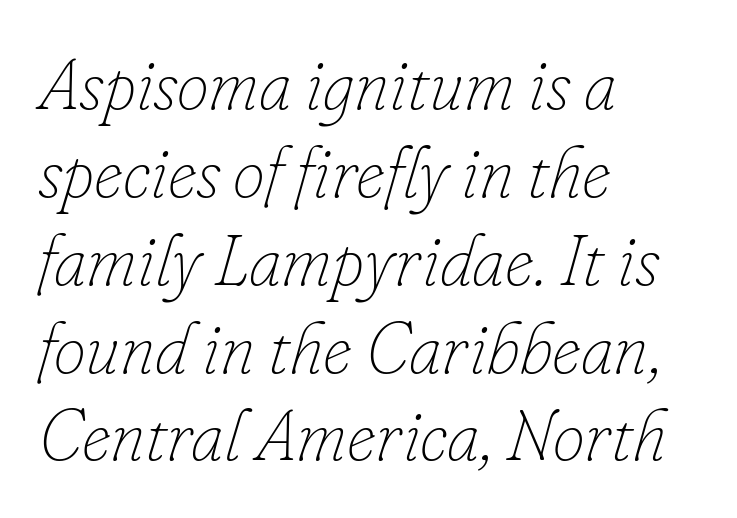
Q: Is the text bold? A: No.
Q: Is the text italic (slanted)? A: Yes, it leans right by about 16 degrees.
Q: Is the text underlined? A: No.
Q: How is the paragraph aligned? A: Left-aligned.
Q: Is the spacing between letters normal or unusually wide? A: Normal.
Q: Width (condensed, normal, or wide)? A: Normal.
Q: Stroke contrast? A: Low.
Q: x-height? A: Small.
Q: Monospaced? A: No.
